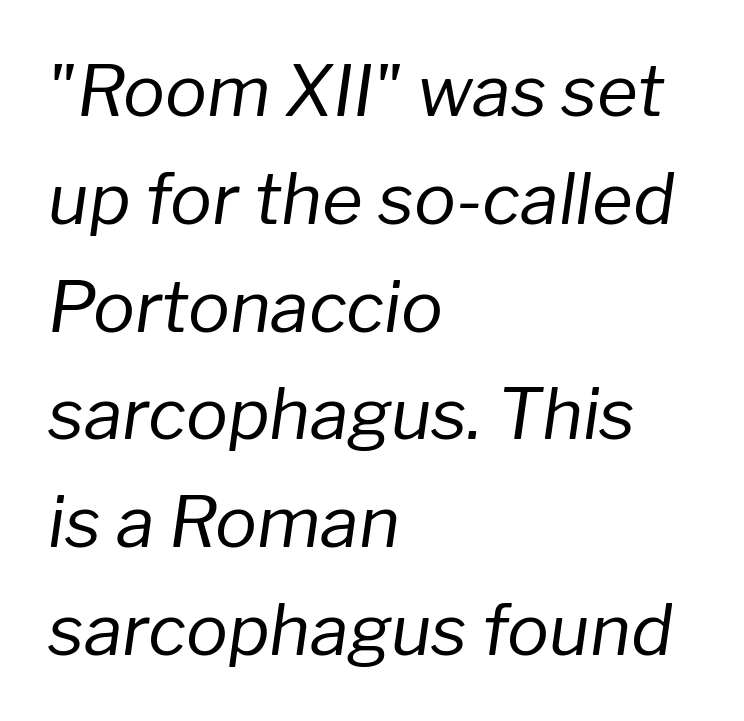
The image shows 70 px regular-weight type, italic (leaning right); set left-aligned, normal line spacing (1.54x), normal letter spacing, not underlined; low stroke contrast and a medium x-height.
